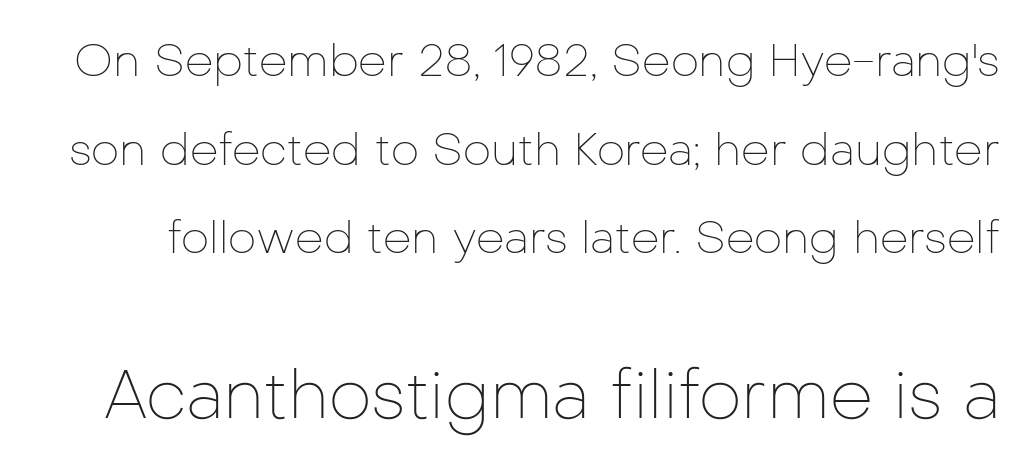
Character widths vary here, with narrow letters taking less room than wide ones. Nope, no serifs anywhere on these letters. These glyphs show unthickened strokes, regular width or finer. Ascenders rise straight up at ninety degrees. Descenders hang freely into open space. Is the letter spacing exaggerated? No — it looks like the ordinary default.
